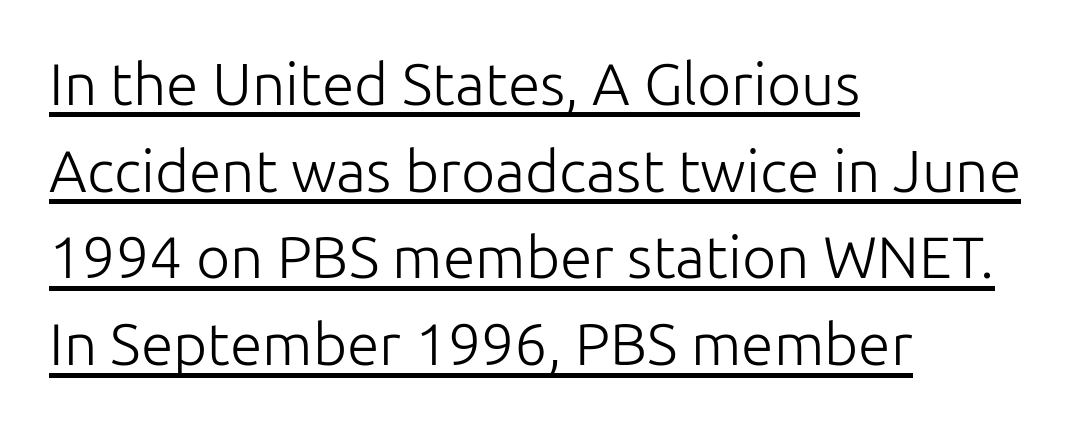
Q: Is the text bold? A: No.
Q: Is the text italic (slanted)? A: No, it is upright.
Q: Is the typeface a serif or a sans-serif typeface? A: Sans-serif.
Q: Is the text underlined? A: Yes.
Q: How is the paragraph aligned? A: Left-aligned.
Q: Is the spacing between letters normal or unusually wide? A: Normal.
Q: Is the spacing between lines tight, normal or loose? A: Normal.
Q: Width (condensed, normal, or wide)? A: Normal.
Q: Stroke contrast? A: Low.
Q: x-height? A: Medium.
Q: Monospaced? A: No.
